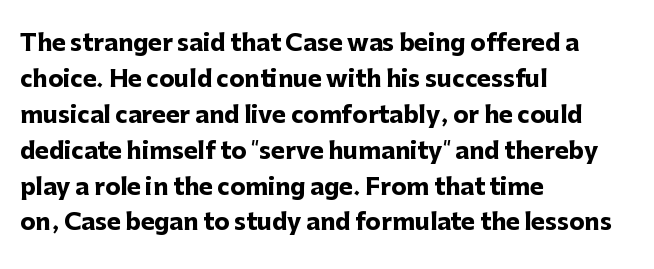
The image shows 23 px bold type, upright; set left-aligned, normal line spacing (1.56x), normal letter spacing, not underlined.
